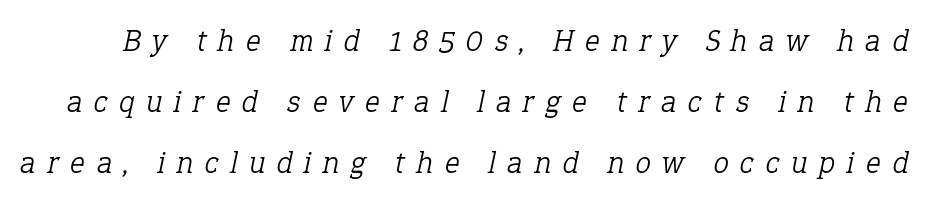
{"serif": "yes", "italic": "yes", "lean": "right", "slant_degrees": 12, "bold": "no", "weight": "light", "width": "normal", "stroke_contrast": "low", "x_height": "medium", "monospaced": "no", "underline": "no", "line_spacing": "loose", "line_spacing_ratio": 1.96, "letter_spacing": "wide", "letter_spacing_em": 0.38, "glyph_px": 31}
